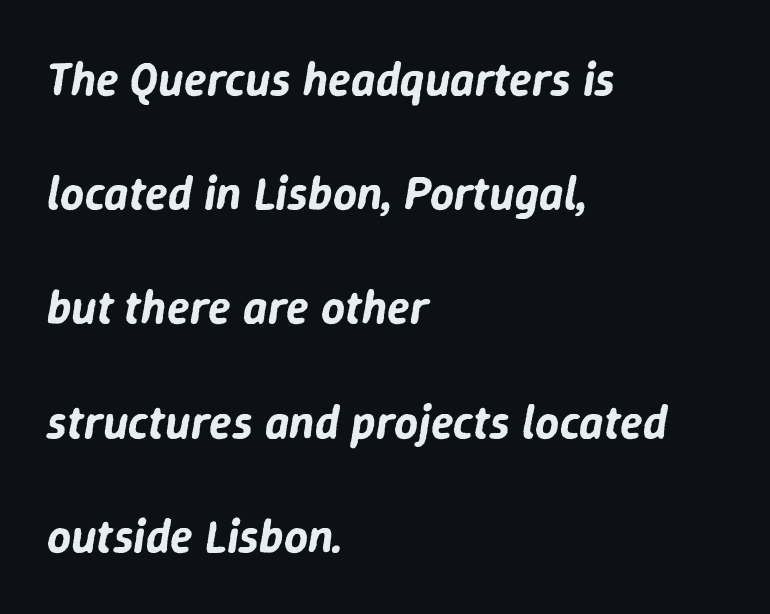
The image shows 47 px text type, italic (leaning right); set left-aligned, loose line spacing (2.43x), normal letter spacing, not underlined; low stroke contrast and a medium x-height.
